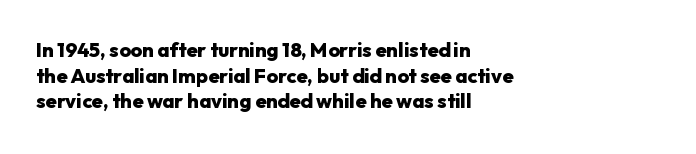
The letters stand straight up with perfectly vertical stems. The space directly below the letters is spotless. Letter spacing: default. Bold? Absolutely — the strokes are thick and heavy. The leading is moderate, giving the passage an even texture. The lines in this sample share a left origin and differ only in where they stop.
